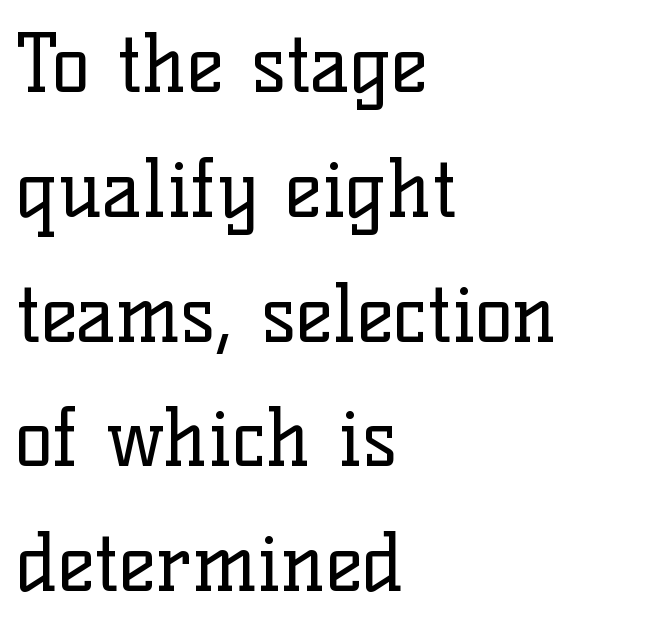
{"serif": "yes", "italic": "no", "bold": "no", "weight": "regular", "width": "normal", "stroke_contrast": "low", "x_height": "medium", "monospaced": "no", "underline": "no", "align": "left", "line_spacing": "normal", "line_spacing_ratio": 1.58, "letter_spacing": "normal", "letter_spacing_em": 0.0, "glyph_px": 79}
